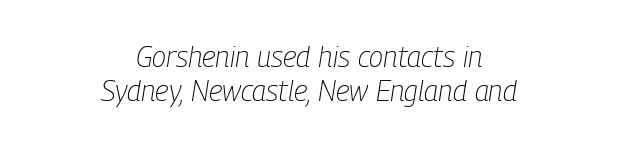
The image shows 29 px light, condensed type, italic (leaning right); set centered, line spacing 1.16x, normal letter spacing, not underlined; low stroke contrast and a medium x-height.
